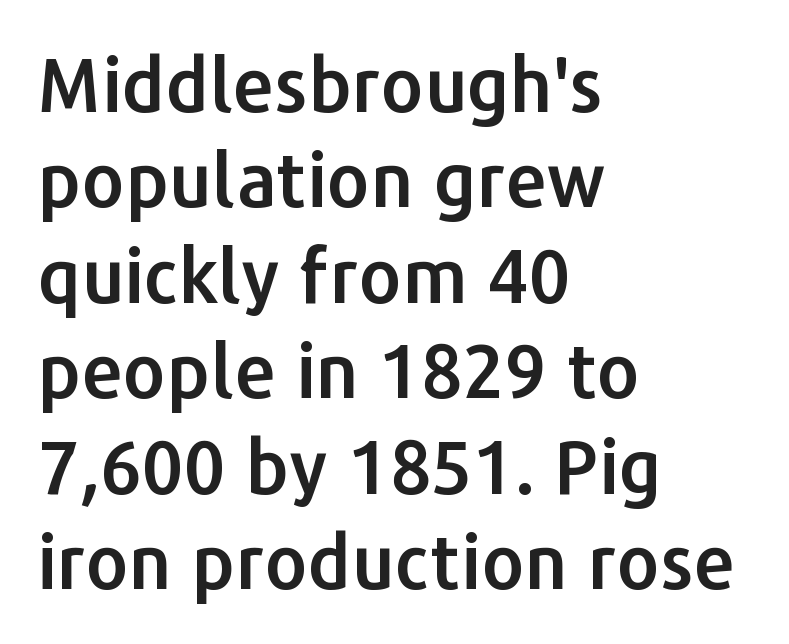
Nothing unusual about the tracking: characters are spaced as the font intends. These lines are rendered in a variable-pitch font. Unlike italic type, these characters show no tilt at all. These lines sit exactly where default settings would place them. A sans-serif font was chosen for this passage.
